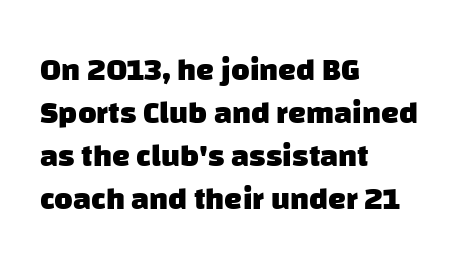
Letter spacing: default. Proportional: the letters do not fall into vertical columns. Notice how thick the strokes are: this is what a full bold looks like. The lines sit at an ordinary, default distance from one another. These lines are set flush left with a ragged right edge. The glyphs in this specimen are sans serif.
